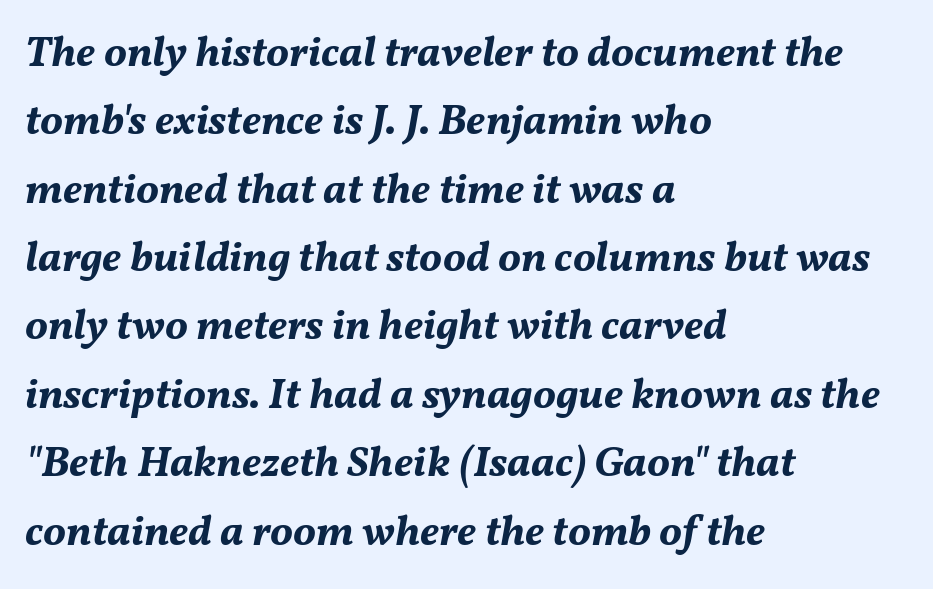
Does the leading feel generous? No, just average. Underlining? Definitely not there. These lines were composed using italics. The line texture is even and compact thanks to regular tracking.
